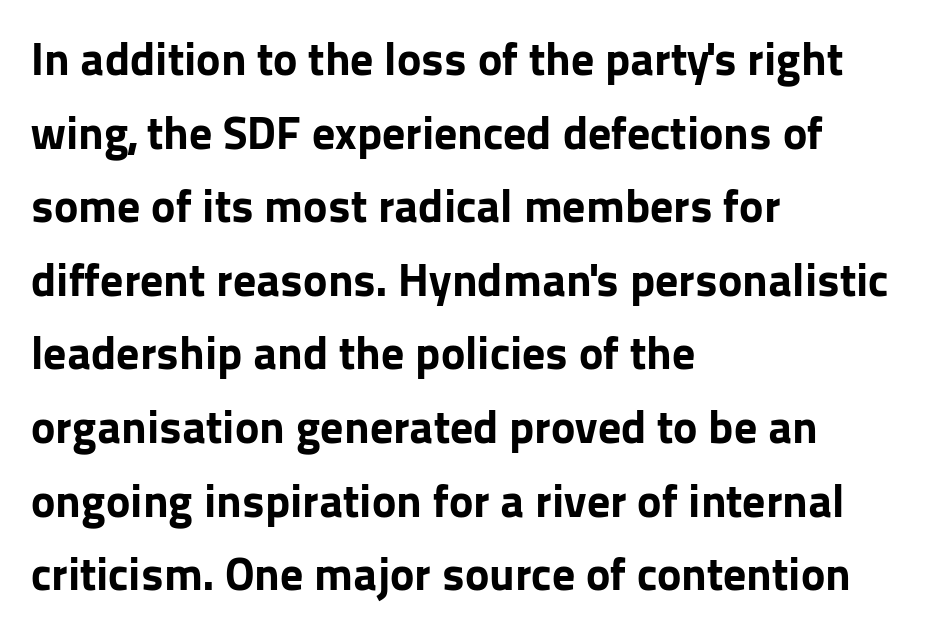
Q: Is the text bold? A: Yes.
Q: Is the text italic (slanted)? A: No, it is upright.
Q: Is the typeface a serif or a sans-serif typeface? A: Sans-serif.
Q: Is the text underlined? A: No.
Q: How is the paragraph aligned? A: Left-aligned.
Q: Is the spacing between letters normal or unusually wide? A: Normal.
Q: Is the spacing between lines tight, normal or loose? A: Normal.
Q: Width (condensed, normal, or wide)? A: Normal.
Q: Stroke contrast? A: Low.
Q: x-height? A: Medium.
Q: Monospaced? A: No.
